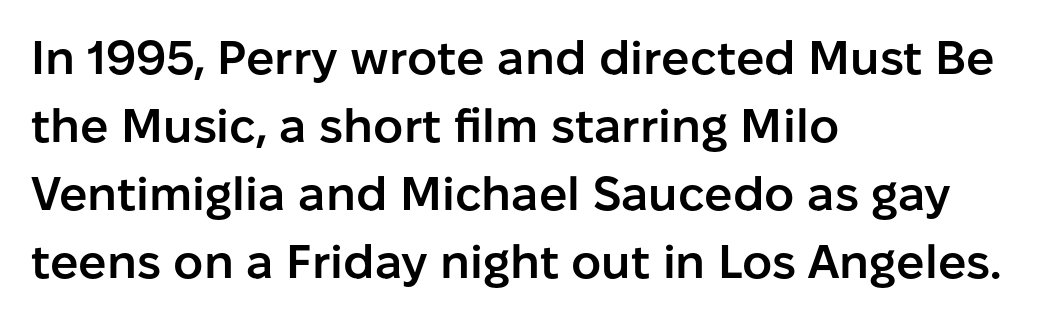
Q: Is the text bold? A: Semi-bold.
Q: Is the text italic (slanted)? A: No, it is upright.
Q: Is the typeface a serif or a sans-serif typeface? A: Sans-serif.
Q: Is the text underlined? A: No.
Q: How is the paragraph aligned? A: Left-aligned.
Q: Is the spacing between letters normal or unusually wide? A: Normal.
Q: Is the spacing between lines tight, normal or loose? A: Normal.
Q: Width (condensed, normal, or wide)? A: Normal.
Q: Stroke contrast? A: Low.
Q: x-height? A: Medium.
Q: Monospaced? A: No.
